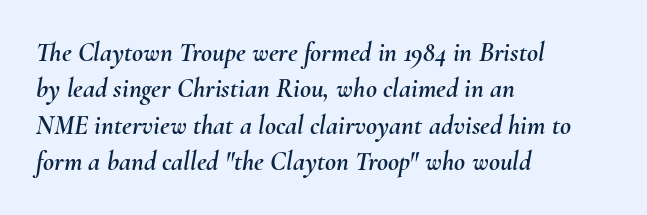
The image shows 27 px text type, italic (leaning right); set left-aligned, normal line spacing (1.35x), normal letter spacing, not underlined.
